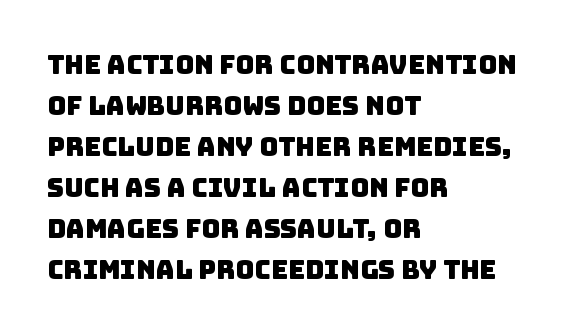
The image shows 26 px text type; set left-aligned, normal line spacing (1.58x), normal letter spacing, not underlined.
